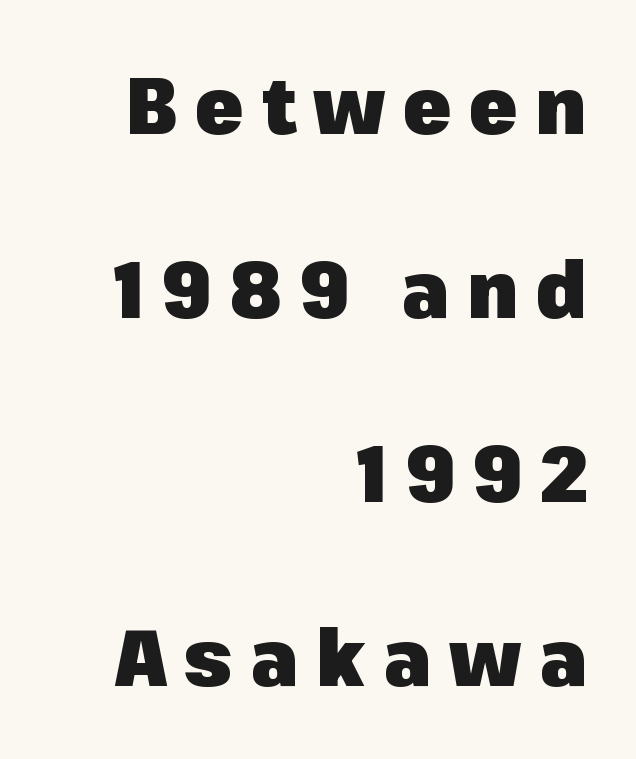
{"serif": "no", "italic": "no", "bold": "yes", "weight": "heavy", "width": "normal", "stroke_contrast": "low", "x_height": "medium", "monospaced": "no", "underline": "no", "align": "right", "line_spacing": "loose", "line_spacing_ratio": 2.33, "letter_spacing": "wide", "letter_spacing_em": 0.22, "glyph_px": 79}
